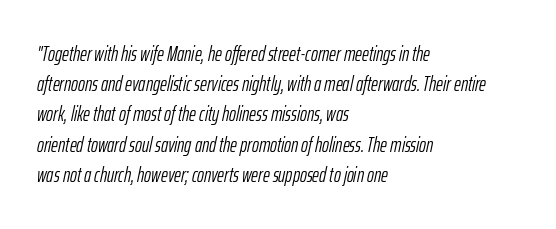
The whole block is typeset with a tilt. Each stroke keeps to a modest, everyday thickness or less. Characters follow at the spacing the type designer built in. This sample keeps an unexceptional amount of space between lines. Beneath every word, the page is bare.
